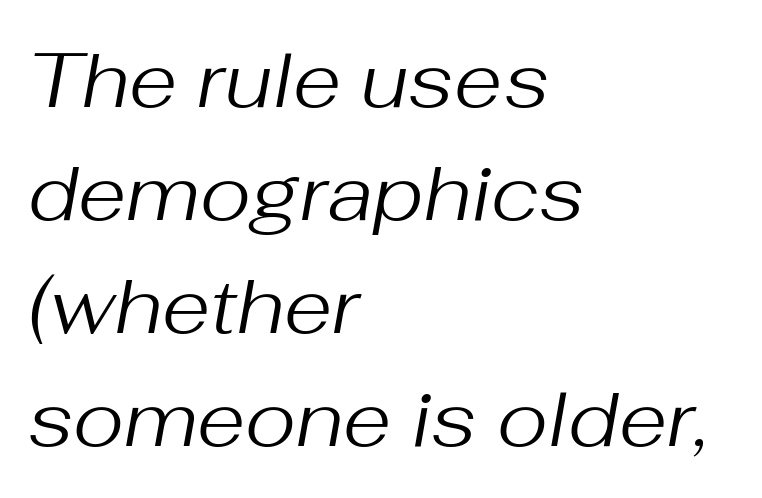
Q: Is the text bold? A: No.
Q: Is the text italic (slanted)? A: Yes, it leans right by about 10 degrees.
Q: Is the text underlined? A: No.
Q: How is the paragraph aligned? A: Left-aligned.
Q: Is the spacing between letters normal or unusually wide? A: Normal.
Q: Is the spacing between lines tight, normal or loose? A: Normal.
Q: Width (condensed, normal, or wide)? A: Normal.
Q: Stroke contrast? A: Medium.
Q: x-height? A: Medium.
Q: Monospaced? A: No.
